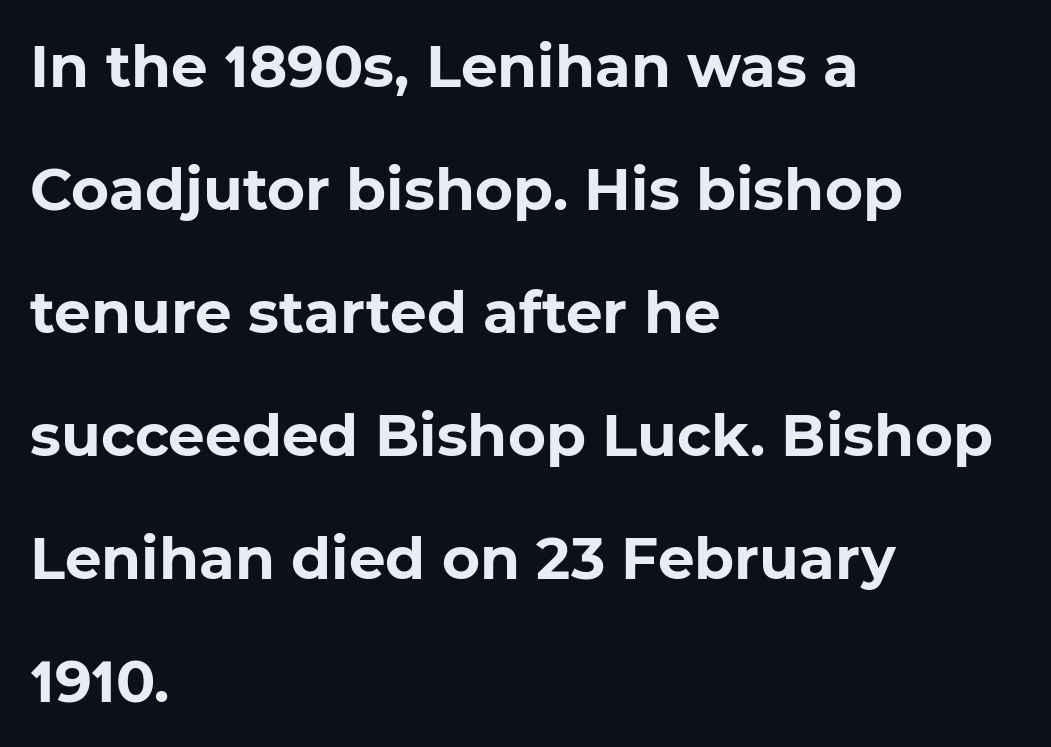
The image shows 58 px bold sans-serif type; set left-aligned, loose line spacing (2.12x), normal letter spacing, not underlined; low stroke contrast and a medium x-height.
